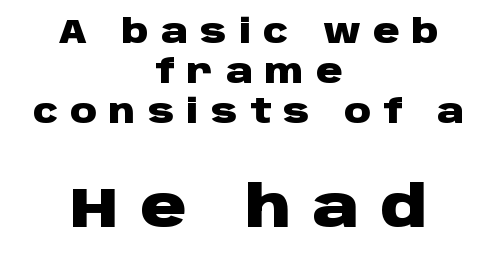
The image shows 57 px heavy, wide sans-serif type, upright; set centered, line spacing 1.21x, unusually wide letter spacing (+0.37 em), not underlined; the second (bottom) block is 1.73x larger; low stroke contrast and a large x-height.
